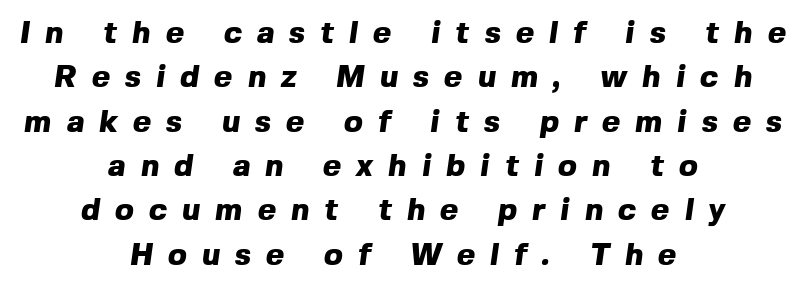
Q: Is the text bold? A: Yes.
Q: Is the typeface a serif or a sans-serif typeface? A: Sans-serif.
Q: Is the text underlined? A: No.
Q: How is the paragraph aligned? A: Centered.
Q: Is the spacing between letters normal or unusually wide? A: Unusually wide.
Q: Is the spacing between lines tight, normal or loose? A: Normal.
Q: Width (condensed, normal, or wide)? A: Normal.
Q: x-height? A: Medium.
Q: Monospaced? A: No.
